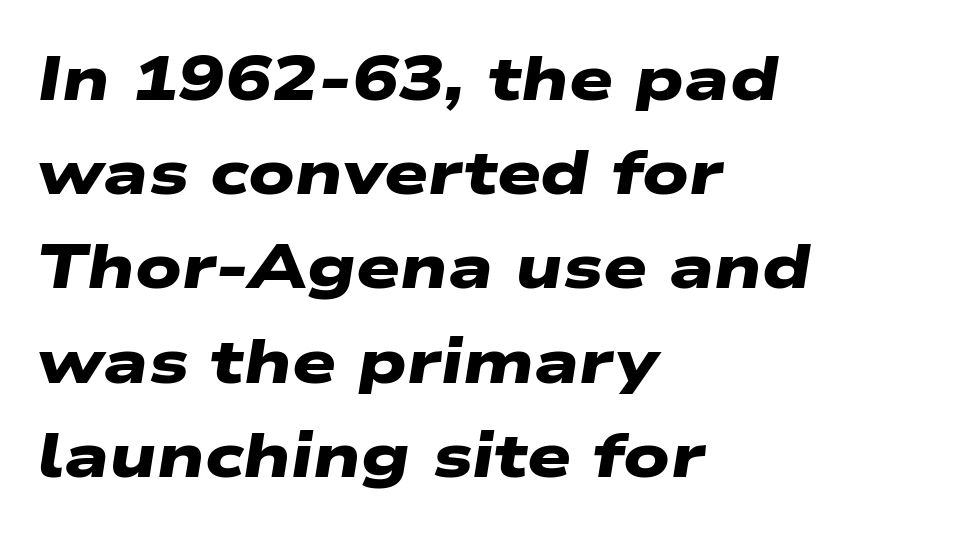
The image shows 62 px heavy, wide sans-serif type; set left-aligned, normal line spacing (1.52x), normal letter spacing, not underlined; low stroke contrast and a medium x-height.
